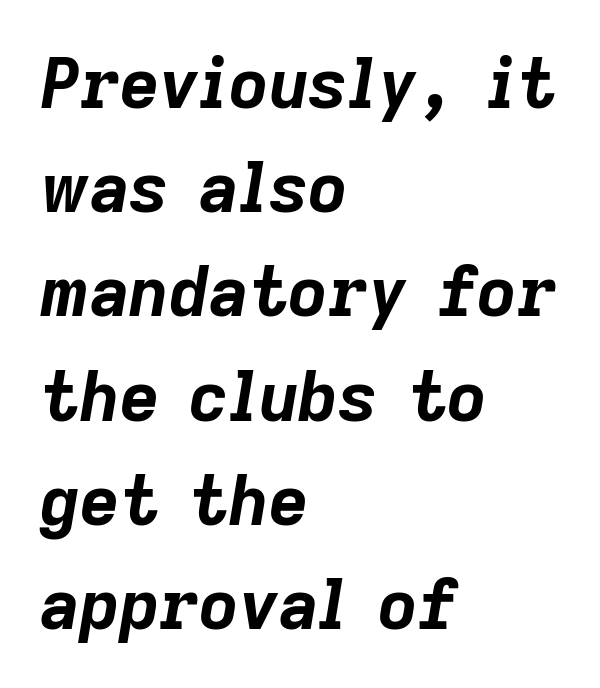
Q: Is the text bold? A: Yes.
Q: Is the text italic (slanted)? A: Yes, it leans right by about 9 degrees.
Q: Is the text underlined? A: No.
Q: How is the paragraph aligned? A: Left-aligned.
Q: Is the spacing between letters normal or unusually wide? A: Normal.
Q: Is the spacing between lines tight, normal or loose? A: Normal.
Q: Width (condensed, normal, or wide)? A: Normal.
Q: Stroke contrast? A: Low.
Q: x-height? A: Medium.
Q: Monospaced? A: No.
